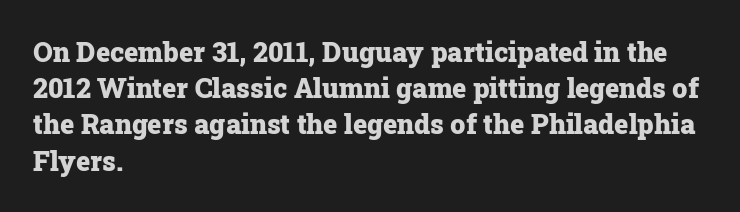
{"italic": "no", "bold": "yes", "underline": "no", "align": "left", "line_spacing": "normal", "line_spacing_ratio": 1.34, "letter_spacing": "normal", "letter_spacing_em": 0.0, "glyph_px": 27}
